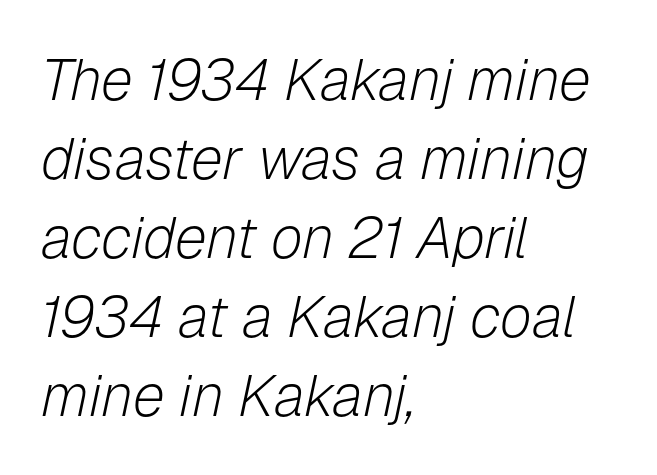
{"italic": "yes", "lean": "right", "slant_degrees": 12, "bold": "no", "weight": "light", "width": "normal", "stroke_contrast": "low", "x_height": "medium", "monospaced": "no", "underline": "no", "align": "left", "line_spacing": "normal", "line_spacing_ratio": 1.36, "letter_spacing": "normal", "letter_spacing_em": 0.0, "glyph_px": 58}
